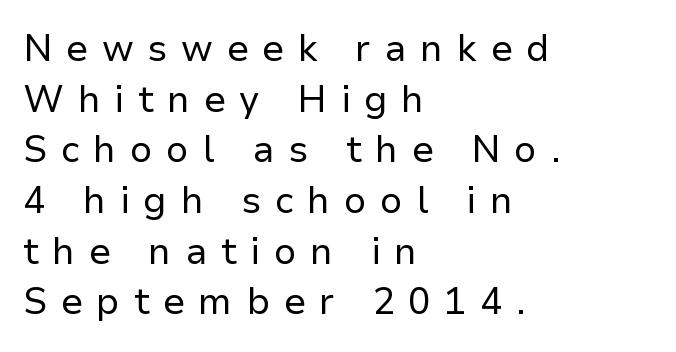
Q: Is the text bold? A: No.
Q: Is the text italic (slanted)? A: No, it is upright.
Q: Is the typeface a serif or a sans-serif typeface? A: Sans-serif.
Q: Is the text underlined? A: No.
Q: How is the paragraph aligned? A: Left-aligned.
Q: Is the spacing between letters normal or unusually wide? A: Unusually wide.
Q: Is the spacing between lines tight, normal or loose? A: Normal.
Q: Width (condensed, normal, or wide)? A: Normal.
Q: Stroke contrast? A: Low.
Q: x-height? A: Medium.
Q: Monospaced? A: No.
